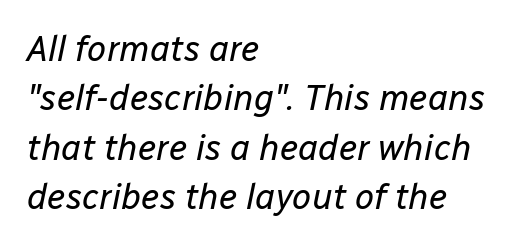
The image shows 35 px regular-weight type, italic (leaning right); set left-aligned, normal line spacing (1.41x), normal letter spacing, not underlined; low stroke contrast and a medium x-height.
